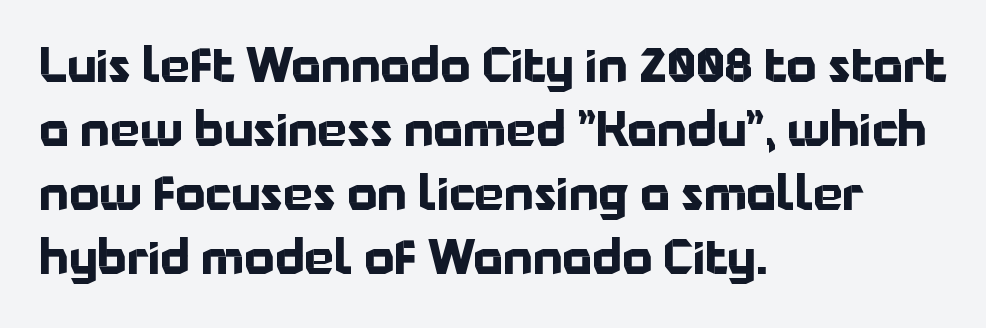
The image shows 47 px bold sans-serif type, upright; set left-aligned, normal line spacing (1.36x), normal letter spacing, not underlined; low stroke contrast and a medium x-height.
